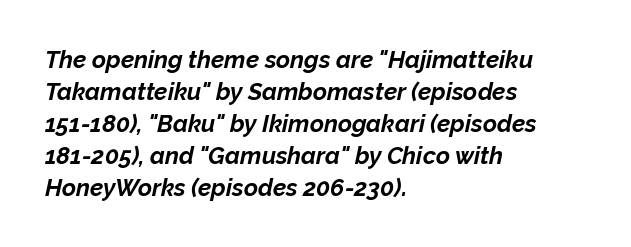
{"italic": "yes", "lean": "right", "slant_degrees": 12, "bold": "yes", "underline": "no", "align": "left", "line_spacing": "normal", "line_spacing_ratio": 1.33, "letter_spacing": "normal", "letter_spacing_em": 0.0, "glyph_px": 24}
